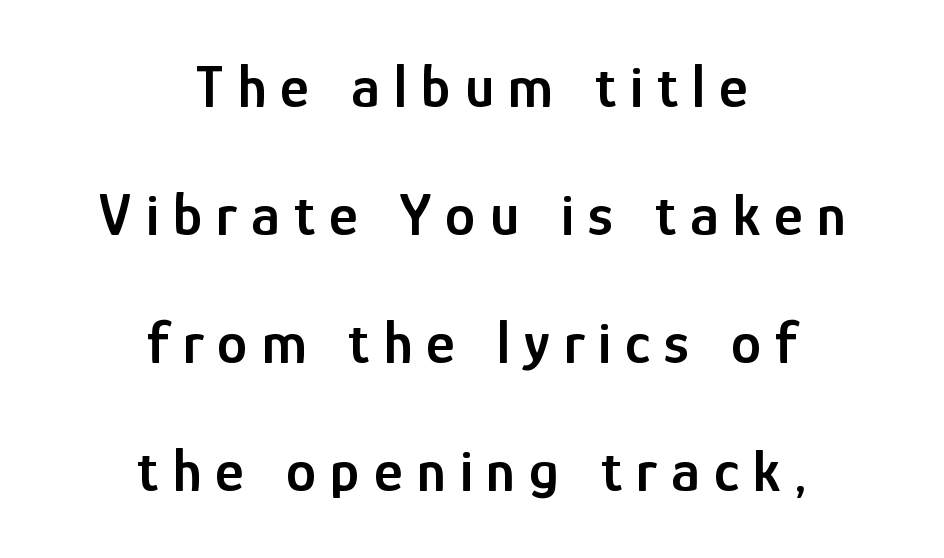
Q: Is the text bold? A: Semi-bold.
Q: Is the text italic (slanted)? A: No, it is upright.
Q: Is the typeface a serif or a sans-serif typeface? A: Sans-serif.
Q: Is the text underlined? A: No.
Q: How is the paragraph aligned? A: Centered.
Q: Is the spacing between letters normal or unusually wide? A: Unusually wide.
Q: Is the spacing between lines tight, normal or loose? A: Loose.
Q: Width (condensed, normal, or wide)? A: Condensed.
Q: Stroke contrast? A: Low.
Q: x-height? A: Medium.
Q: Monospaced? A: No.
